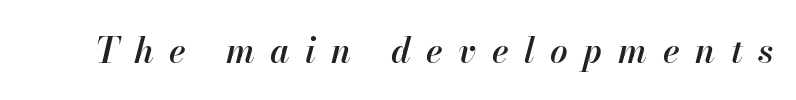
This rendering widens character spacing well past its baseline value. This is oblique type, the kind used for emphasis or titles. Only glyphs here, with clear space below each row. Character widths vary here, with narrow letters taking less room than wide ones. On the weight axis this lands at semibold, roughly 600.
